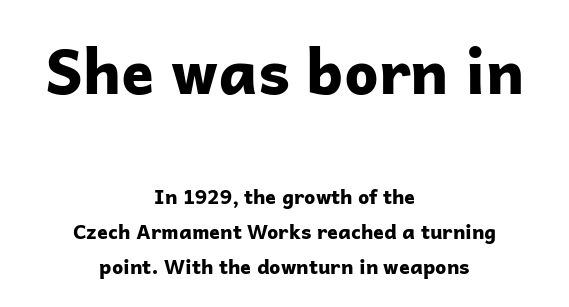
{"serif": "no", "italic": "no", "bold": "yes", "weight": "bold", "width": "normal", "stroke_contrast": "low", "x_height": "medium", "monospaced": "no", "underline": "no", "align": "center", "line_spacing_ratio": 1.73, "letter_spacing": "normal", "letter_spacing_em": 0.0, "larger_block": "first", "size_ratio": 3.05, "glyph_px": 61}
